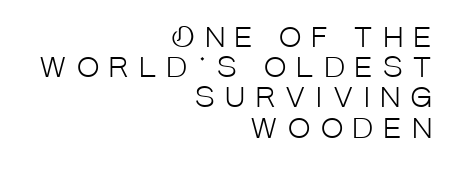
The image shows 27 px text type, upright; set right-aligned, tight line spacing (1.12x), unusually wide letter spacing (+0.39 em), not underlined.
